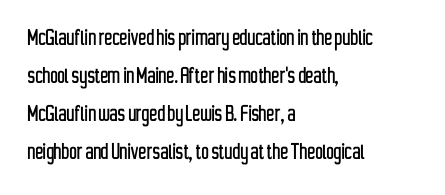
Q: Is the text italic (slanted)? A: No, it is upright.
Q: Is the text underlined? A: No.
Q: How is the paragraph aligned? A: Left-aligned.
Q: Is the spacing between letters normal or unusually wide? A: Normal.
Q: Is the spacing between lines tight, normal or loose? A: Normal.
